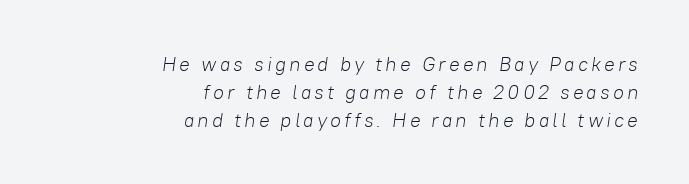
The image shows 20 px text type, italic (leaning right); set right-aligned, normal line spacing (1.39x), not underlined.
